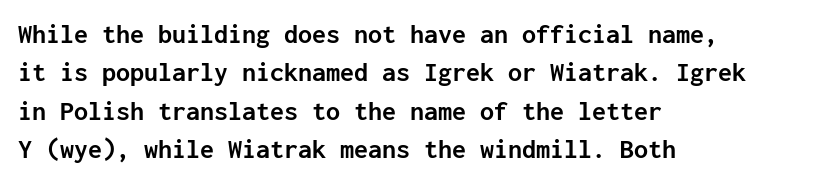
{"serif": "no", "italic": "no", "bold": "yes", "weight": "semibold", "width": "normal", "stroke_contrast": "low", "x_height": "medium", "monospaced": "yes", "underline": "no", "align": "left", "line_spacing": "normal", "line_spacing_ratio": 1.37, "letter_spacing": "normal", "letter_spacing_em": 0.0, "glyph_px": 28}
